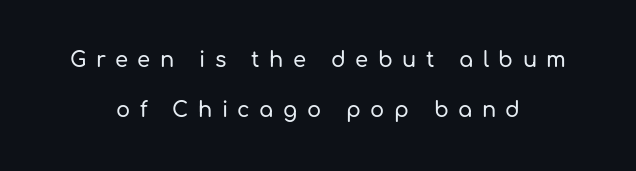
Q: Is the text italic (slanted)? A: No, it is upright.
Q: Is the text underlined? A: No.
Q: How is the paragraph aligned? A: Centered.
Q: Is the spacing between letters normal or unusually wide? A: Unusually wide.
Q: Is the spacing between lines tight, normal or loose? A: Loose.
